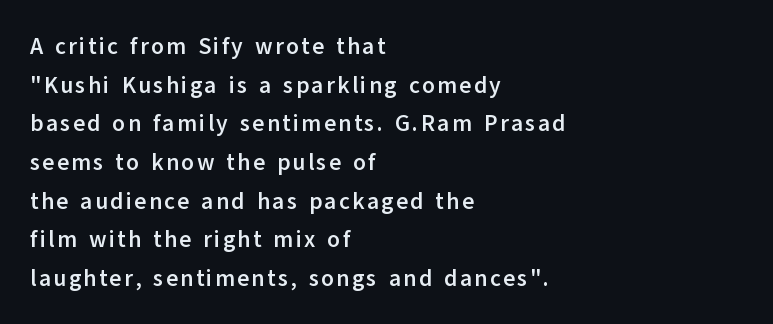
The image shows 23 px bold type, upright; set left-aligned, normal line spacing (1.68x), not underlined.
